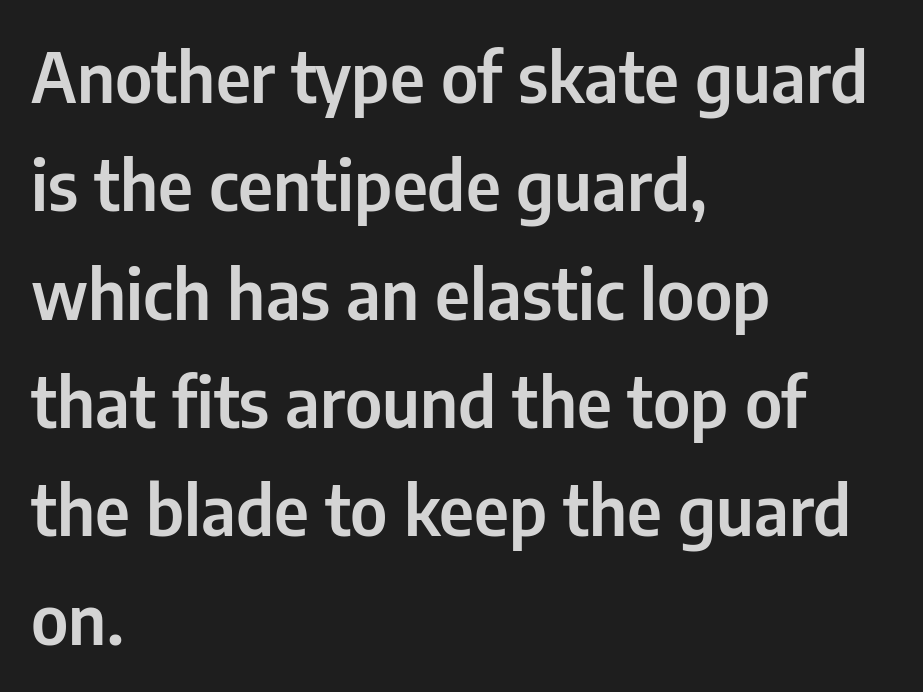
No word sits above an underline. Is there much room between lines? A standard amount, neither cramped nor airy. The paragraph shown leans on its left margin. Here the designer chose a conventional face with non-uniform glyph widths.
